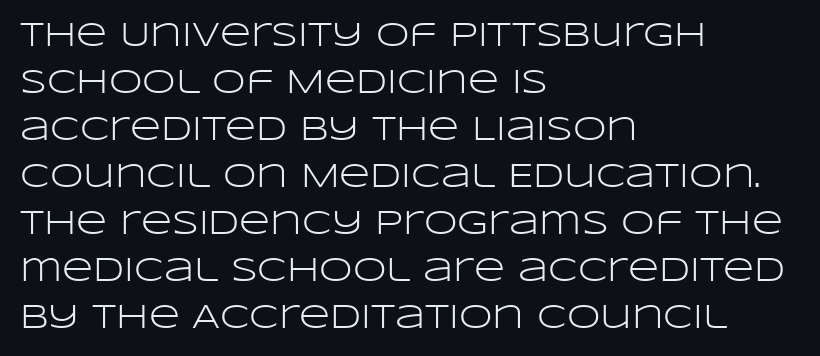
Q: Is the text bold? A: No.
Q: Is the text italic (slanted)? A: No, it is upright.
Q: Is the typeface a serif or a sans-serif typeface? A: Sans-serif.
Q: Is the text underlined? A: No.
Q: How is the paragraph aligned? A: Left-aligned.
Q: Is the spacing between letters normal or unusually wide? A: Normal.
Q: Is the spacing between lines tight, normal or loose? A: Normal.
Q: Width (condensed, normal, or wide)? A: Wide.
Q: Stroke contrast? A: Low.
Q: x-height? A: Large.
Q: Monospaced? A: No.
